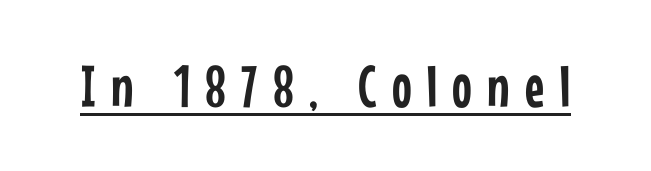
Q: Is the text italic (slanted)? A: No, it is upright.
Q: Is the typeface a serif or a sans-serif typeface? A: Sans-serif.
Q: Is the text underlined? A: Yes.
Q: Is the spacing between letters normal or unusually wide? A: Unusually wide.
Q: Width (condensed, normal, or wide)? A: Condensed.
Q: Stroke contrast? A: Low.
Q: x-height? A: Medium.
Q: Monospaced? A: No.
